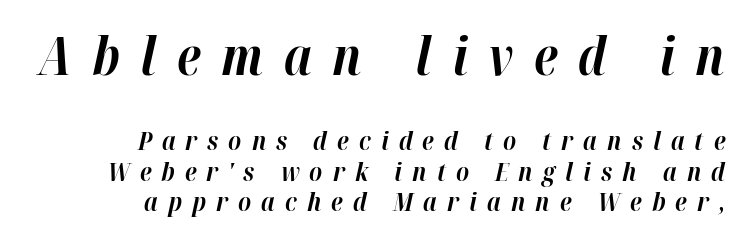
{"italic": "yes", "lean": "right", "slant_degrees": 12, "bold": "yes", "weight": "bold", "width": "normal", "stroke_contrast": "high", "x_height": "medium", "monospaced": "no", "underline": "no", "align": "right", "line_spacing_ratio": 1.17, "letter_spacing": "wide", "letter_spacing_em": 0.39, "larger_block": "first", "size_ratio": 2.04, "glyph_px": 53}
